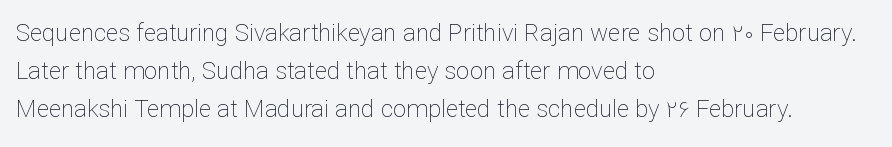
The image shows 24 px text type, upright; set left-aligned, normal line spacing (1.59x), normal letter spacing, not underlined.
